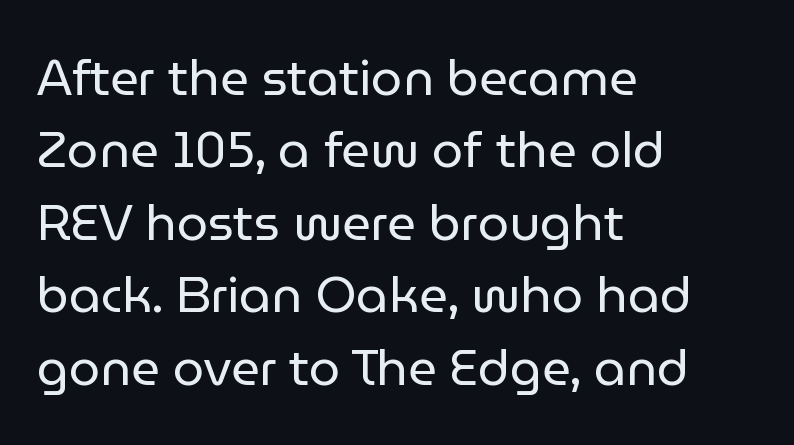
Q: Is the text bold? A: No.
Q: Is the text italic (slanted)? A: No, it is upright.
Q: Is the typeface a serif or a sans-serif typeface? A: Sans-serif.
Q: Is the text underlined? A: No.
Q: How is the paragraph aligned? A: Left-aligned.
Q: Is the spacing between letters normal or unusually wide? A: Normal.
Q: Is the spacing between lines tight, normal or loose? A: Normal.
Q: Width (condensed, normal, or wide)? A: Normal.
Q: Stroke contrast? A: Low.
Q: x-height? A: Medium.
Q: Monospaced? A: No.
